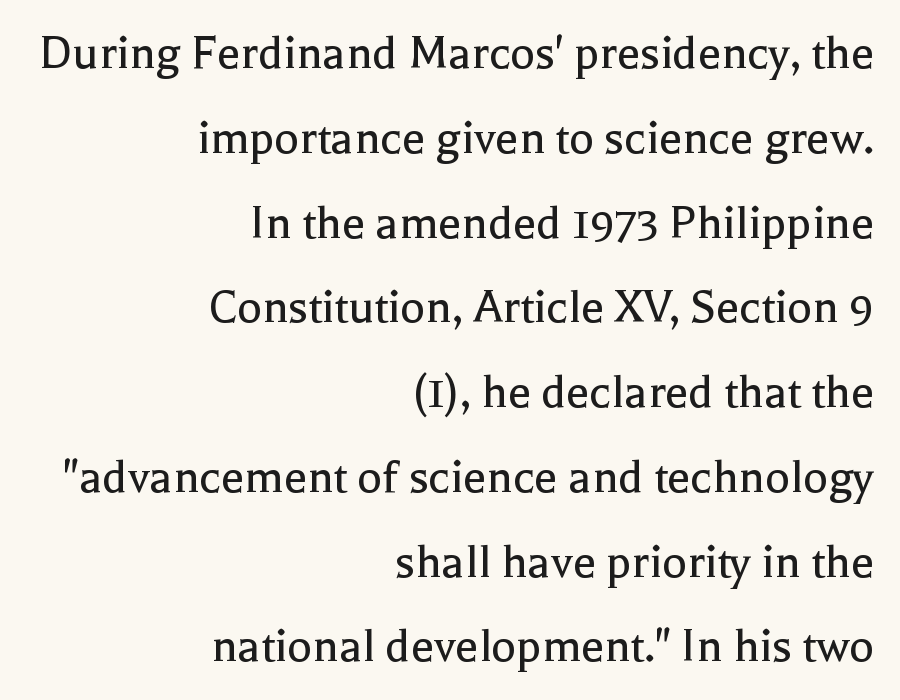
{"serif": "yes", "italic": "no", "bold": "no", "weight": "regular", "width": "normal", "x_height": "medium", "monospaced": "no", "underline": "no", "align": "right", "line_spacing": "normal", "line_spacing_ratio": 1.63, "letter_spacing": "normal", "letter_spacing_em": 0.0, "glyph_px": 52}
